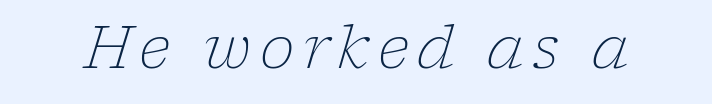
The image shows 59 px light serif type, italic (leaning right); set not underlined; low stroke contrast and a medium x-height.
